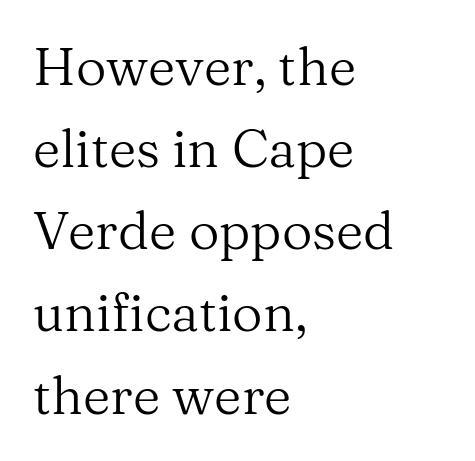
The image shows 53 px regular-weight serif type, upright; set left-aligned, normal line spacing (1.55x), normal letter spacing, not underlined; medium stroke contrast and a medium x-height.
